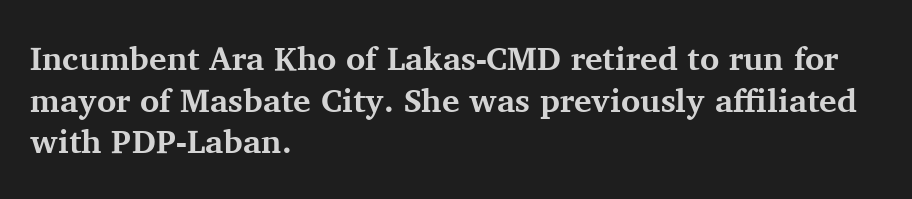
{"serif": "yes", "italic": "no", "bold": "yes", "weight": "bold", "width": "normal", "stroke_contrast": "medium", "x_height": "medium", "monospaced": "no", "underline": "no", "align": "left", "line_spacing": "normal", "line_spacing_ratio": 1.26, "letter_spacing": "normal", "letter_spacing_em": 0.0, "glyph_px": 33}
